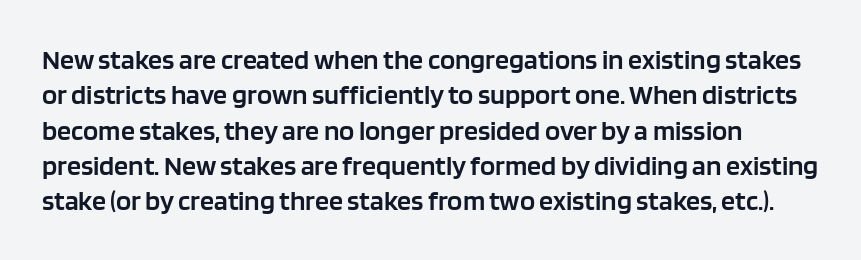
The image shows 28 px semibold sans-serif type, upright; set normal line spacing (1.26x), normal letter spacing, not underlined; low stroke contrast and a large x-height.
